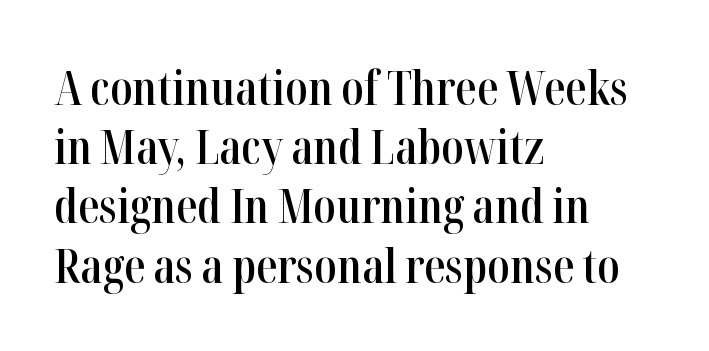
The image shows 47 px semibold, condensed serif type, upright; set left-aligned, normal line spacing (1.26x), normal letter spacing, not underlined; high stroke contrast and a medium x-height.
